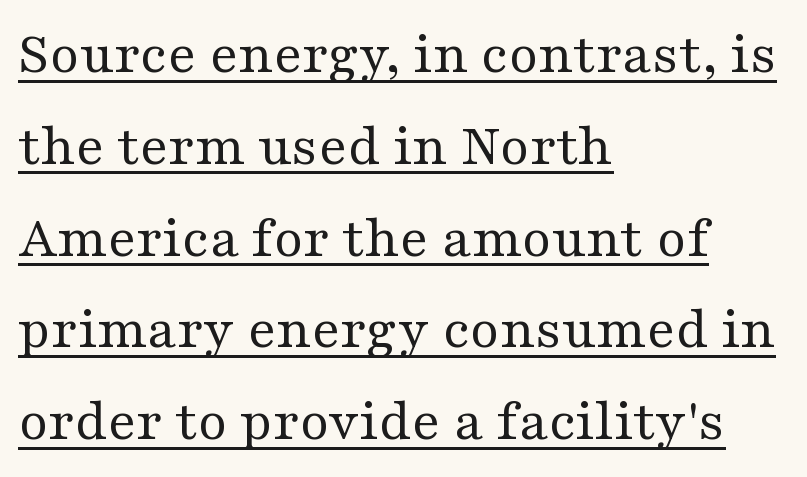
{"serif": "yes", "italic": "no", "bold": "no", "weight": "regular", "width": "wide", "stroke_contrast": "medium", "x_height": "medium", "monospaced": "no", "underline": "yes", "align": "left", "line_spacing": "normal", "line_spacing_ratio": 1.53, "letter_spacing": "normal", "letter_spacing_em": 0.0, "glyph_px": 60}
